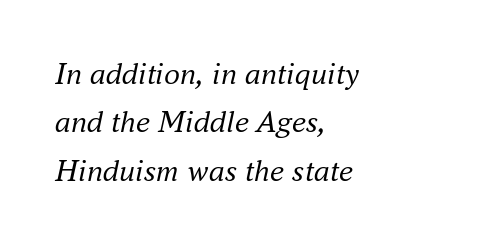
Q: Is the text bold? A: No.
Q: Is the text italic (slanted)? A: Yes, it leans right by about 16 degrees.
Q: Is the typeface a serif or a sans-serif typeface? A: Serif.
Q: Is the text underlined? A: No.
Q: How is the paragraph aligned? A: Left-aligned.
Q: Is the spacing between letters normal or unusually wide? A: Normal.
Q: Is the spacing between lines tight, normal or loose? A: Normal.
Q: Width (condensed, normal, or wide)? A: Normal.
Q: Stroke contrast? A: Medium.
Q: x-height? A: Small.
Q: Monospaced? A: No.
